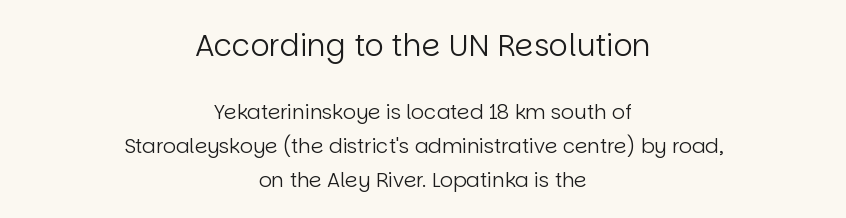
Nope, no serifs anywhere on these letters. Spacing verdict: proportional, widths tailored to each character. Letter spacing: default. Nope, not italic — everything's standing straight.
